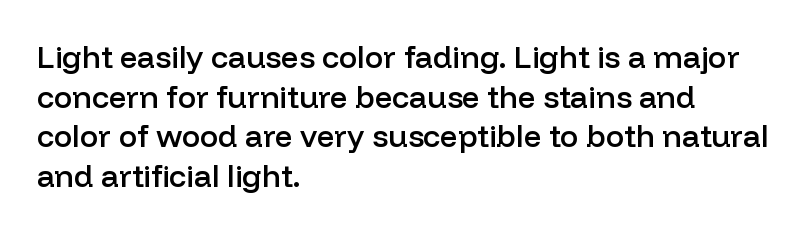
{"serif": "no", "italic": "no", "bold": "semi", "weight": "semibold", "width": "normal", "stroke_contrast": "low", "x_height": "medium", "monospaced": "no", "underline": "no", "align": "left", "line_spacing": "normal", "line_spacing_ratio": 1.28, "letter_spacing": "normal", "letter_spacing_em": 0.0, "glyph_px": 31}
